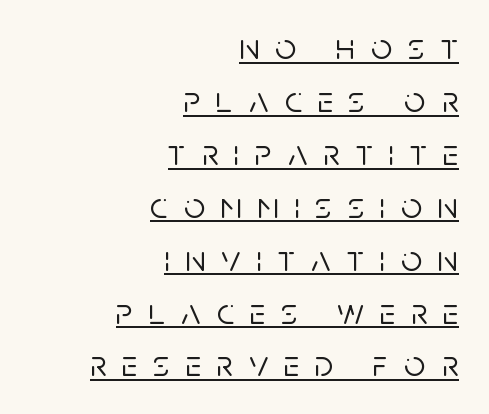
Underlining? Definitely there. The rendering uses a moderate line-height, typical for paragraphs. What stands out about the letter spacing? Its width — letters are far apart. The text was rendered using a sans face with plain stroke endings. This sample has the flowing, uneven cadence of proportional lettering. Notice how the stems are strictly vertical — no italics here.
